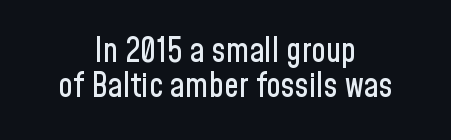
The letters carry no serifs — their stems end cleanly without finishing strokes. Descenders are the only things crossing below the line. Centered paragraph, ragged on both sides. These lines keep a tight, regular rhythm from letter to letter. Is there any slant? The stems are plumb.
